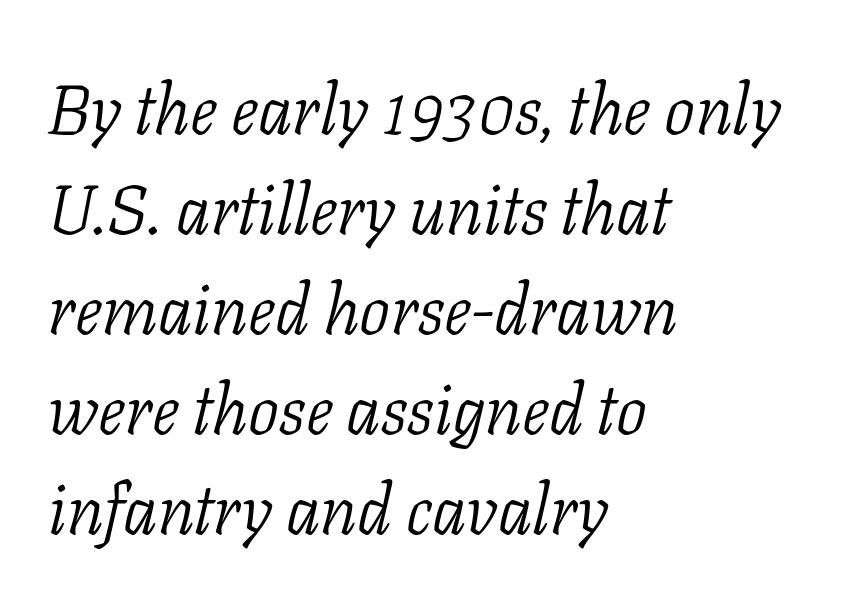
{"serif": "yes", "italic": "yes", "lean": "right", "slant_degrees": 11, "bold": "no", "weight": "light", "width": "normal", "stroke_contrast": "low", "x_height": "medium", "monospaced": "no", "underline": "no", "align": "left", "line_spacing": "normal", "line_spacing_ratio": 1.45, "letter_spacing": "normal", "letter_spacing_em": 0.0, "glyph_px": 69}
